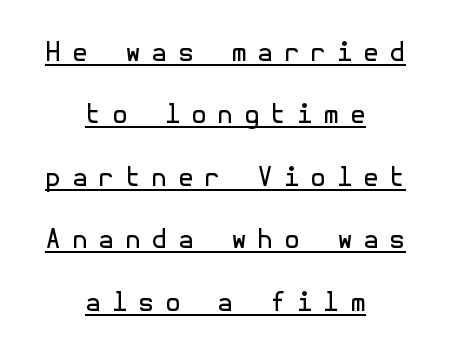
Q: Is the text bold? A: No.
Q: Is the text italic (slanted)? A: No, it is upright.
Q: Is the text underlined? A: Yes.
Q: How is the paragraph aligned? A: Centered.
Q: Is the spacing between letters normal or unusually wide? A: Unusually wide.
Q: Is the spacing between lines tight, normal or loose? A: Loose.
